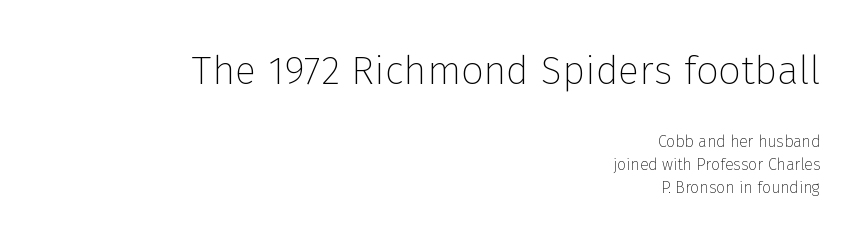
The passage shown stacks its lines at a standard gap. Proportional: the letters do not fall into vertical columns. The foot of each line stays bare and open. A typesetter would call this zero additional tracking. Ordinary non-slanted type is in use. Typeset ragged left — the right edge is the straight one.
